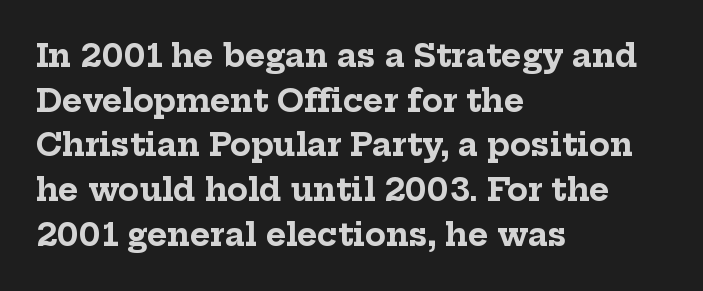
Typographic density is high because the face is bold. Line beginnings align vertically; line endings do not. The font family rendered here belongs to the serif group. The rows are spaced the way most documents space them.
